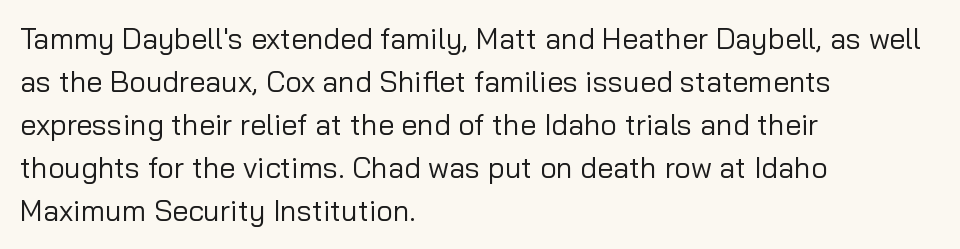
Q: Is the text bold? A: No.
Q: Is the text italic (slanted)? A: No, it is upright.
Q: Is the typeface a serif or a sans-serif typeface? A: Sans-serif.
Q: Is the text underlined? A: No.
Q: How is the paragraph aligned? A: Left-aligned.
Q: Is the spacing between letters normal or unusually wide? A: Normal.
Q: Is the spacing between lines tight, normal or loose? A: Normal.
Q: Width (condensed, normal, or wide)? A: Normal.
Q: Stroke contrast? A: Low.
Q: x-height? A: Medium.
Q: Monospaced? A: No.
